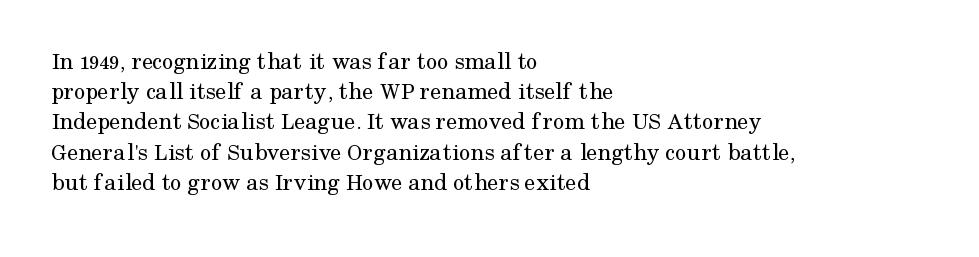
The image shows 25 px text type, upright; set left-aligned, line spacing 1.21x, normal letter spacing, not underlined.
